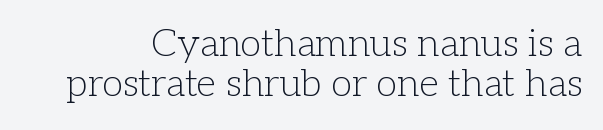
{"serif": "yes", "italic": "no", "bold": "no", "weight": "light", "width": "normal", "stroke_contrast": "low", "x_height": "medium", "monospaced": "no", "underline": "no", "line_spacing": "tight", "line_spacing_ratio": 1.06, "letter_spacing": "normal", "letter_spacing_em": 0.0, "glyph_px": 38}
